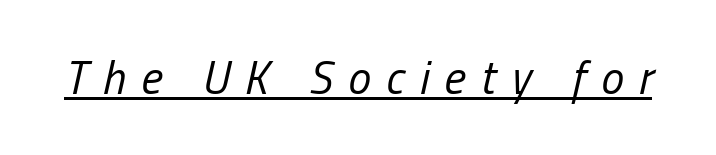
Q: Is the text bold? A: No.
Q: Is the text italic (slanted)? A: Yes, it leans right by about 13 degrees.
Q: Is the text underlined? A: Yes.
Q: Is the spacing between letters normal or unusually wide? A: Unusually wide.
Q: Width (condensed, normal, or wide)? A: Condensed.
Q: Stroke contrast? A: Low.
Q: x-height? A: Medium.
Q: Monospaced? A: No.
